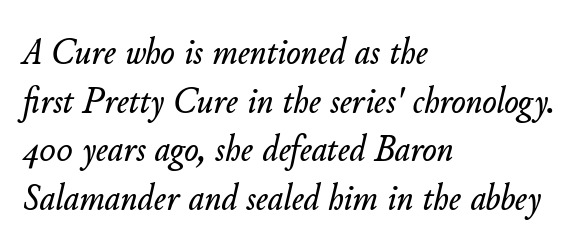
Q: Is the text italic (slanted)? A: Yes, it leans right by about 11 degrees.
Q: Is the text underlined? A: No.
Q: How is the paragraph aligned? A: Left-aligned.
Q: Is the spacing between letters normal or unusually wide? A: Normal.
Q: Is the spacing between lines tight, normal or loose? A: Normal.
Q: Width (condensed, normal, or wide)? A: Normal.
Q: Stroke contrast? A: Low.
Q: x-height? A: Small.
Q: Monospaced? A: No.
